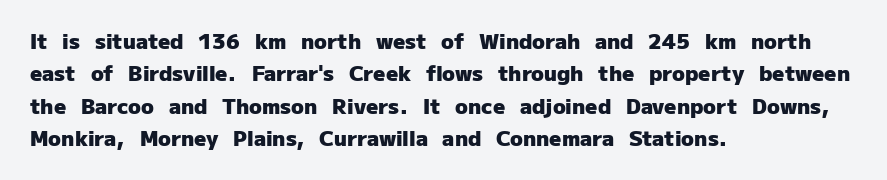
Q: Is the text bold? A: Yes.
Q: Is the text italic (slanted)? A: No, it is upright.
Q: Is the text underlined? A: No.
Q: How is the paragraph aligned? A: Left-aligned.
Q: Is the spacing between letters normal or unusually wide? A: Normal.
Q: Is the spacing between lines tight, normal or loose? A: Normal.
